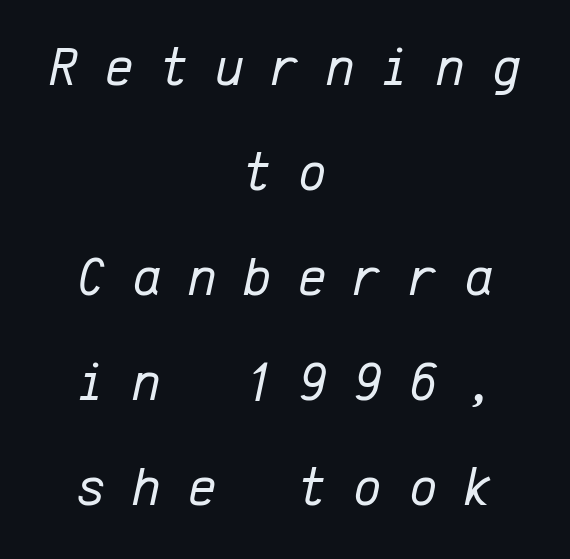
Q: Is the text bold? A: No.
Q: Is the text italic (slanted)? A: Yes, it leans right by about 12 degrees.
Q: Is the text underlined? A: No.
Q: How is the paragraph aligned? A: Centered.
Q: Is the spacing between letters normal or unusually wide? A: Unusually wide.
Q: Is the spacing between lines tight, normal or loose? A: Loose.
Q: Width (condensed, normal, or wide)? A: Normal.
Q: Stroke contrast? A: Low.
Q: x-height? A: Medium.
Q: Monospaced? A: Yes.
